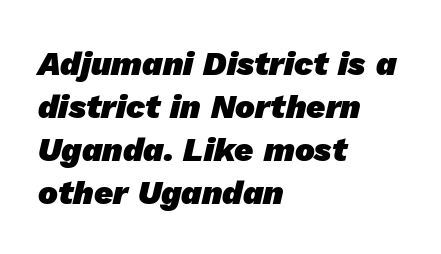
{"serif": "no", "bold": "yes", "weight": "heavy", "width": "normal", "stroke_contrast": "low", "x_height": "medium", "monospaced": "no", "underline": "no", "align": "left", "line_spacing": "normal", "line_spacing_ratio": 1.3, "letter_spacing": "normal", "letter_spacing_em": 0.0, "glyph_px": 33}
